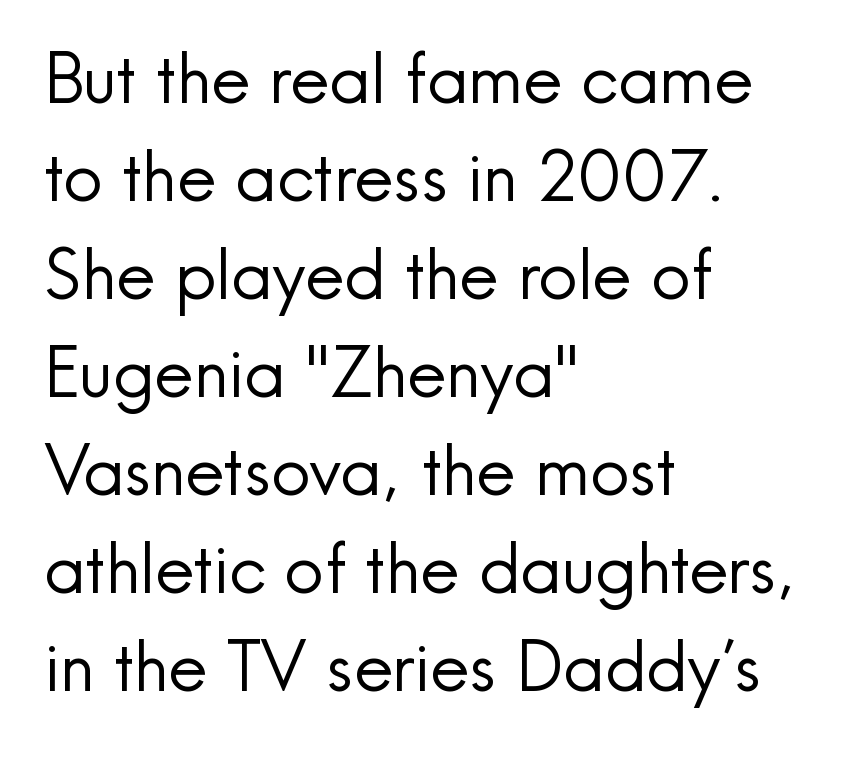
Students, observe: this is what conventionally led text looks like. Unlike italic type, these characters show no tilt at all. Notice how the passage keeps a crisp vertical edge on the left only. These lines are rendered in a variable-pitch font. Is the stroke heavy? The answer is a plain regular-or-lighter.
